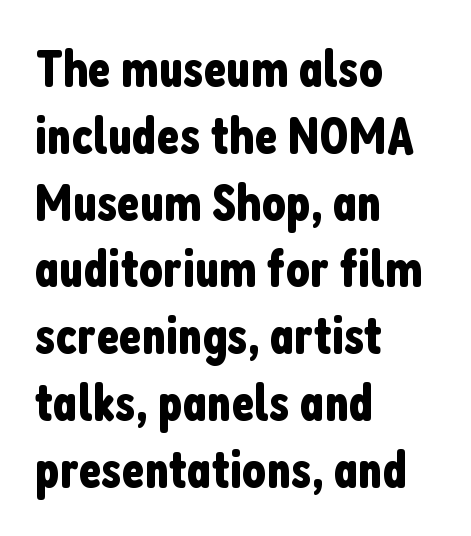
The image shows 53 px condensed sans-serif type, upright; set left-aligned, normal line spacing (1.26x), normal letter spacing, not underlined; low stroke contrast and a medium x-height.
